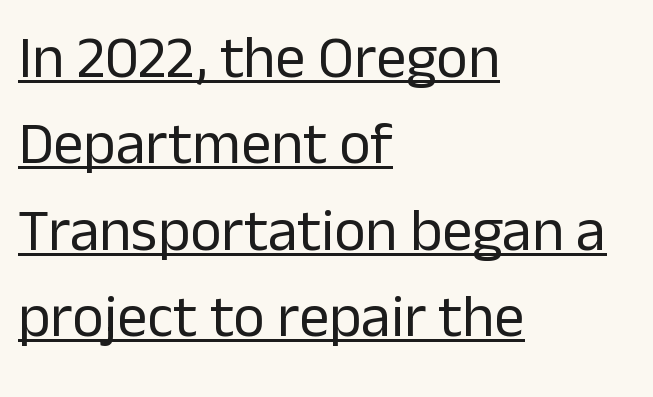
Q: Is the text bold? A: No.
Q: Is the text italic (slanted)? A: No, it is upright.
Q: Is the typeface a serif or a sans-serif typeface? A: Sans-serif.
Q: Is the text underlined? A: Yes.
Q: How is the paragraph aligned? A: Left-aligned.
Q: Is the spacing between letters normal or unusually wide? A: Normal.
Q: Is the spacing between lines tight, normal or loose? A: Normal.
Q: Width (condensed, normal, or wide)? A: Normal.
Q: Stroke contrast? A: Low.
Q: x-height? A: Medium.
Q: Monospaced? A: No.
